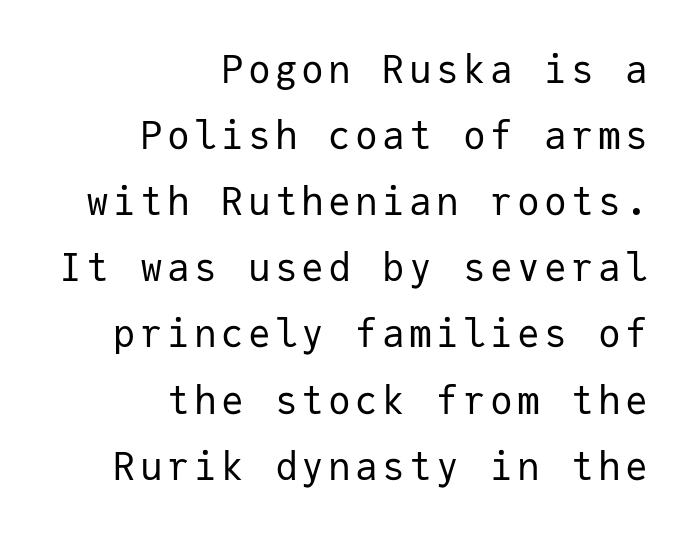
Q: Is the text bold? A: No.
Q: Is the text italic (slanted)? A: No, it is upright.
Q: Is the typeface a serif or a sans-serif typeface? A: Sans-serif.
Q: Is the text underlined? A: No.
Q: How is the paragraph aligned? A: Right-aligned.
Q: Width (condensed, normal, or wide)? A: Normal.
Q: Stroke contrast? A: Low.
Q: x-height? A: Medium.
Q: Monospaced? A: Yes.
